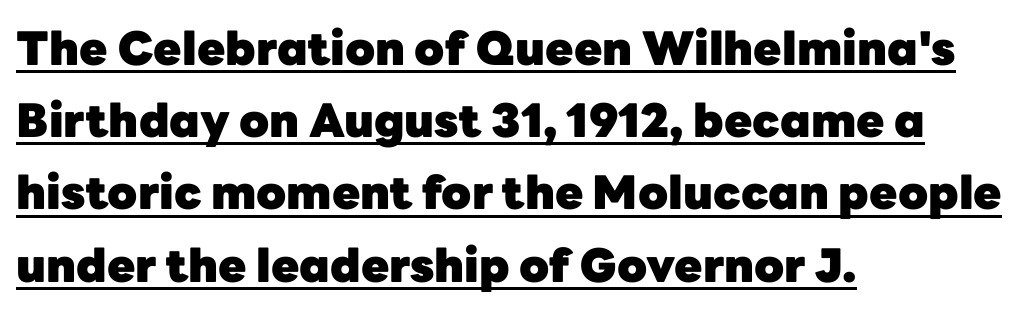
{"serif": "no", "italic": "no", "bold": "yes", "weight": "heavy", "width": "normal", "stroke_contrast": "low", "x_height": "medium", "monospaced": "no", "underline": "yes", "align": "left", "line_spacing": "normal", "line_spacing_ratio": 1.57, "letter_spacing": "normal", "letter_spacing_em": 0.0, "glyph_px": 46}
